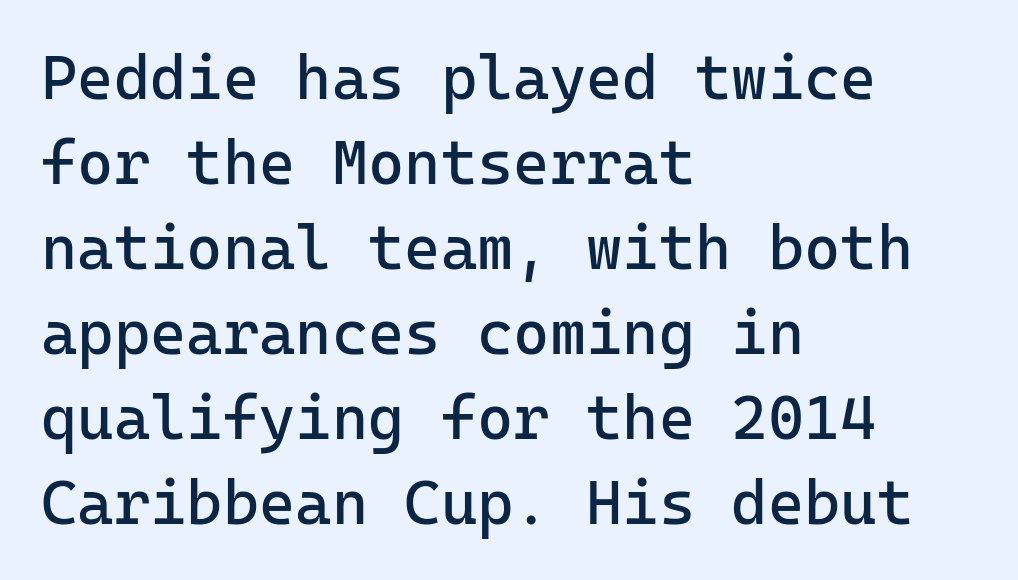
Q: Is the text bold? A: No.
Q: Is the text italic (slanted)? A: No, it is upright.
Q: Is the typeface a serif or a sans-serif typeface? A: Sans-serif.
Q: Is the text underlined? A: No.
Q: How is the paragraph aligned? A: Left-aligned.
Q: Is the spacing between letters normal or unusually wide? A: Normal.
Q: Is the spacing between lines tight, normal or loose? A: Normal.
Q: Width (condensed, normal, or wide)? A: Normal.
Q: Stroke contrast? A: Low.
Q: x-height? A: Medium.
Q: Monospaced? A: Yes.
